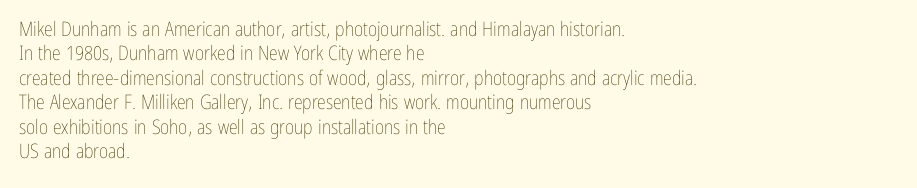
The image shows 20 px text type, upright; set left-aligned, line spacing 1.22x, normal letter spacing, not underlined.
